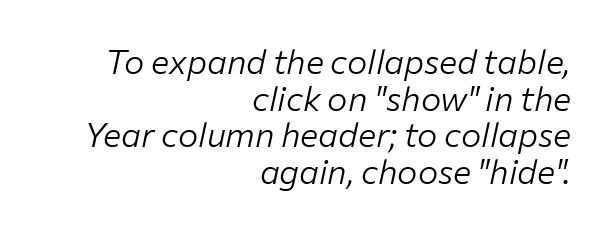
The gaps between neighbouring characters are ordinary and unremarkable. The passage shown stacks its lines with hardly any gap. The setting favours the right margin, as signatures and pull-quotes sometimes do. Rule under the text: the space is simply empty. The passage shown is not bold in any degree.
